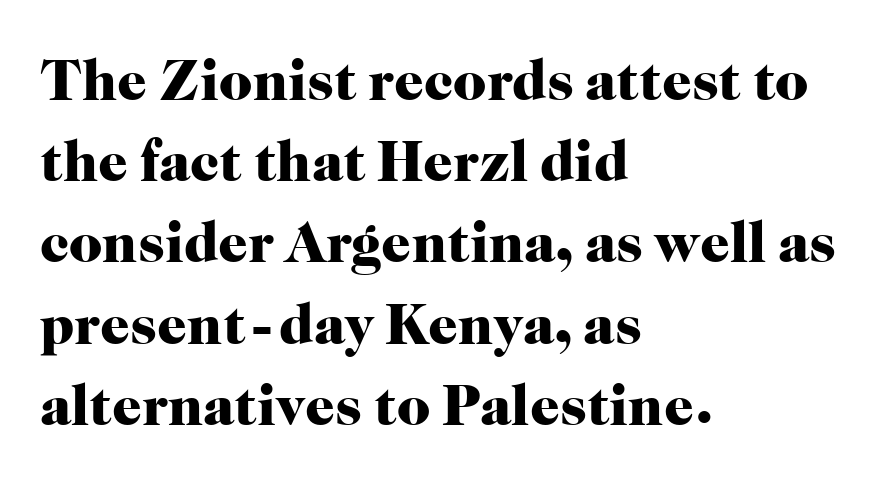
The image shows 58 px heavy serif type, upright; set left-aligned, normal line spacing (1.4x), normal letter spacing, not underlined; high stroke contrast and a medium x-height.
